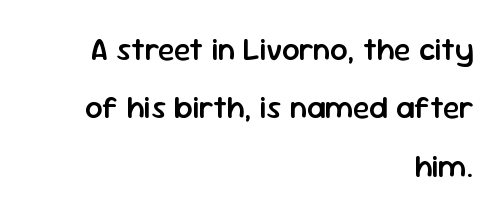
{"serif": "no", "italic": "no", "bold": "semi", "weight": "semibold", "width": "normal", "stroke_contrast": "low", "x_height": "medium", "monospaced": "no", "underline": "no", "align": "right", "line_spacing_ratio": 1.88, "letter_spacing": "normal", "letter_spacing_em": 0.0, "glyph_px": 31}
